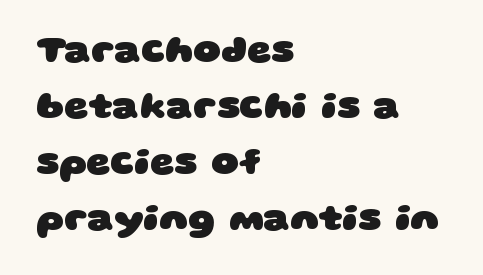
The image shows 38 px heavy, wide sans-serif type; set left-aligned, normal line spacing (1.47x), normal letter spacing, not underlined; low stroke contrast and a large x-height.
